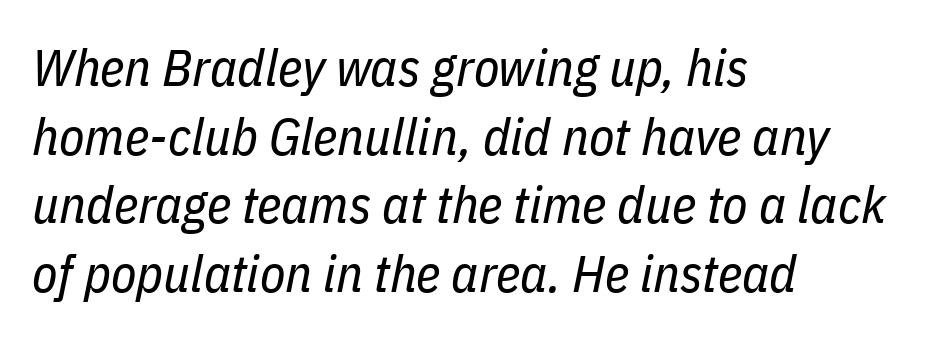
Q: Is the text bold? A: No.
Q: Is the text italic (slanted)? A: Yes, it leans right by about 11 degrees.
Q: Is the text underlined? A: No.
Q: How is the paragraph aligned? A: Left-aligned.
Q: Is the spacing between letters normal or unusually wide? A: Normal.
Q: Is the spacing between lines tight, normal or loose? A: Normal.
Q: Width (condensed, normal, or wide)? A: Condensed.
Q: Stroke contrast? A: Low.
Q: x-height? A: Medium.
Q: Monospaced? A: No.
